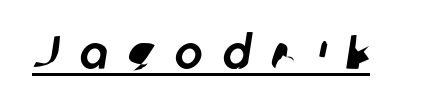
The image shows 47 px sans-serif type; set unusually wide letter spacing (+0.43 em), underlined; low stroke contrast and a medium x-height.
